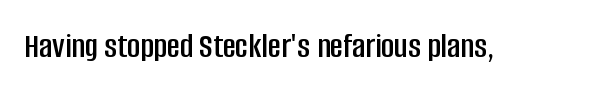
{"serif": "no", "italic": "no", "width": "condensed", "stroke_contrast": "low", "x_height": "large", "monospaced": "no", "underline": "no", "letter_spacing": "normal", "letter_spacing_em": 0.0, "glyph_px": 36}
